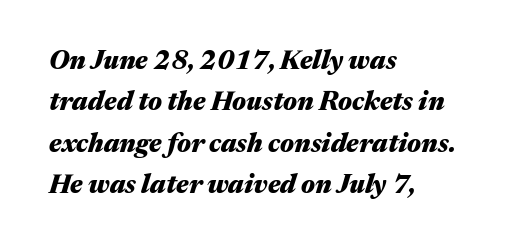
The image shows 26 px bold type, italic (leaning right); set left-aligned, normal line spacing (1.59x), normal letter spacing, not underlined.
